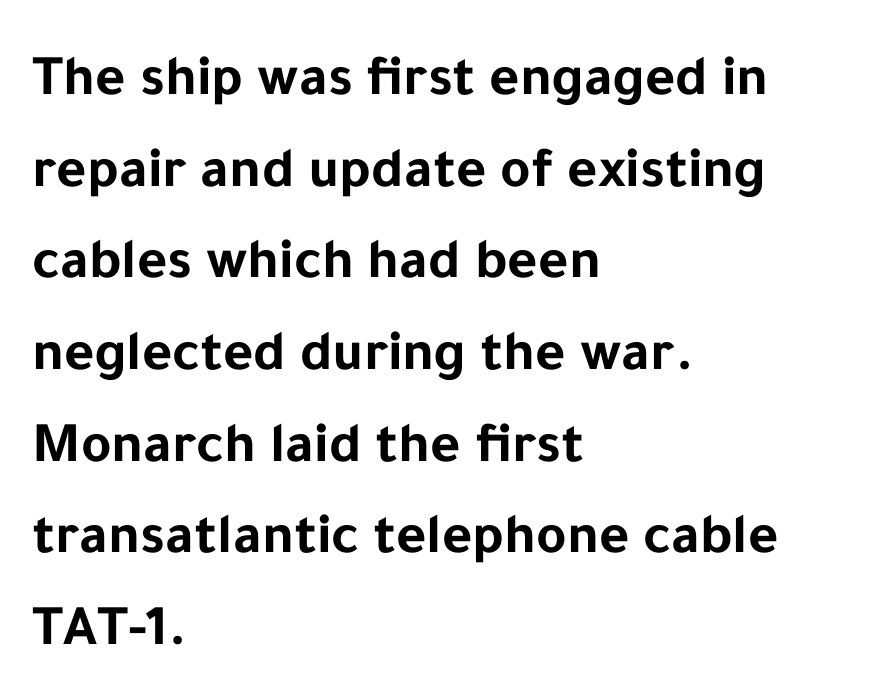
Casual observation: everything's shoved over to the left. Is this a sans? Yes — the strokes have no serifs. Quick note: underline off. A normal amount of white space separates one row of letters from the next. The strokes are fattened all the way to bold. The face used here is proportionally spaced, like ordinary book or web type.
